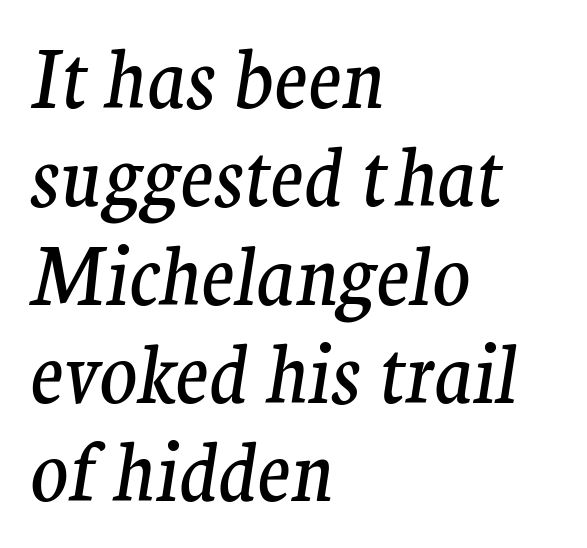
The image shows 78 px regular-weight serif type, italic (leaning right); set left-aligned, normal line spacing (1.26x), normal letter spacing, not underlined; medium stroke contrast and a medium x-height.
